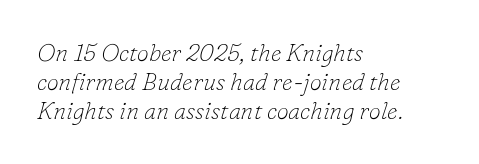
The image shows 24 px text type, italic (leaning right); set left-aligned, line spacing 1.21x, normal letter spacing, not underlined.
